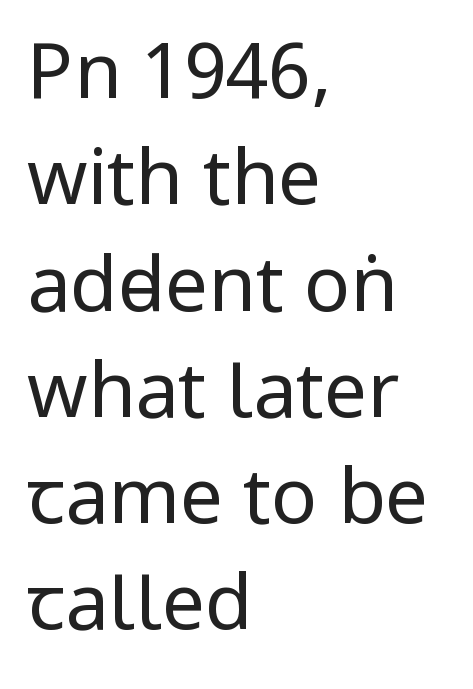
Default kerning and tracking; the words read as compact shapes. Line starts are locked; line ends wander. The weight tops out at a normal text grade. The strip under each line holds only bare page. These lines are rendered in a variable-pitch font.
